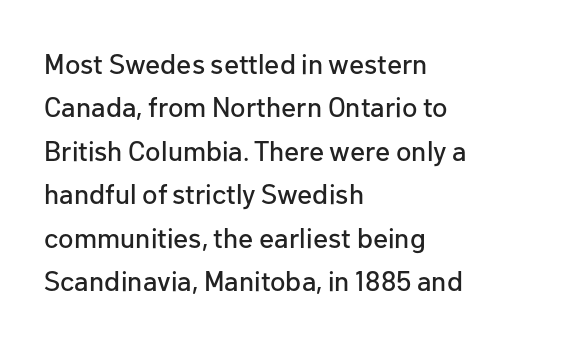
{"serif": "no", "italic": "no", "width": "normal", "stroke_contrast": "low", "x_height": "medium", "monospaced": "no", "underline": "no", "align": "left", "line_spacing": "normal", "line_spacing_ratio": 1.55, "letter_spacing": "normal", "letter_spacing_em": 0.0, "glyph_px": 28}
